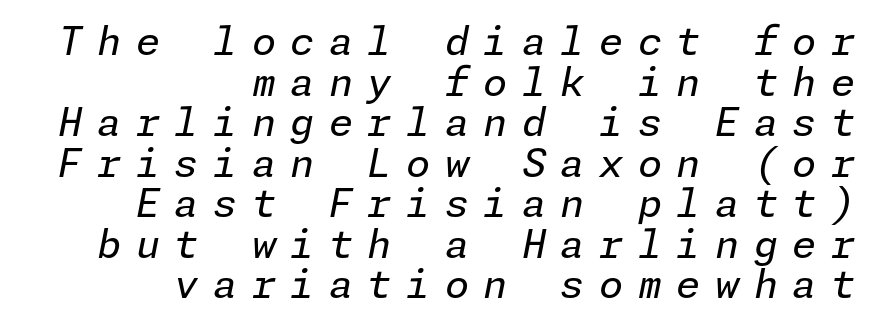
It's the slanting kind of type. Students, note that the glyphs here are deliberately spaced far apart. Heaviness? Minimal to ordinary, like unemphasized prose. The string is rendered with underlining switched off. This block would grow much taller if given ordinary leading; it's compressed now.
